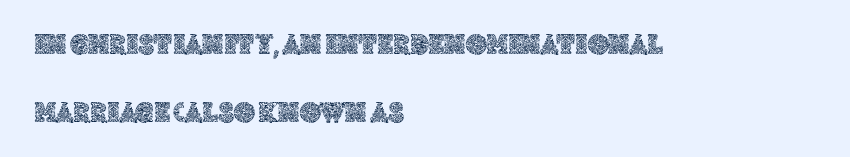
The image shows 29 px text type, upright; set left-aligned, loose line spacing (2.33x), normal letter spacing, not underlined; a large x-height.
